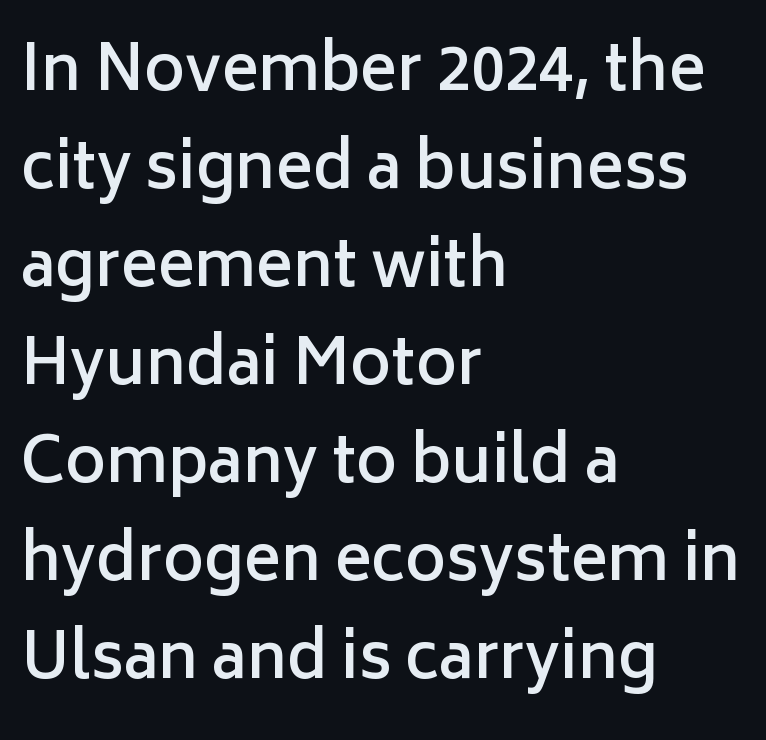
The image shows 62 px semibold sans-serif type, upright; set left-aligned, normal line spacing (1.58x), normal letter spacing, not underlined; low stroke contrast and a medium x-height.
